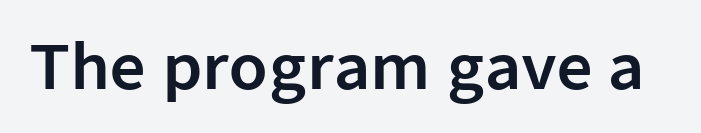
The image shows 62 px sans-serif type, upright; set normal letter spacing, not underlined; low stroke contrast and a medium x-height.
